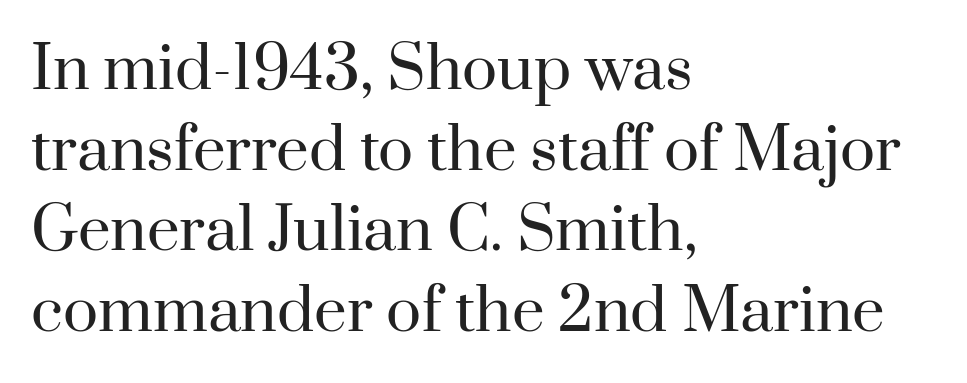
The image shows 58 px regular-weight serif type, upright; set left-aligned, normal line spacing (1.39x), normal letter spacing, not underlined; high stroke contrast and a small x-height.
